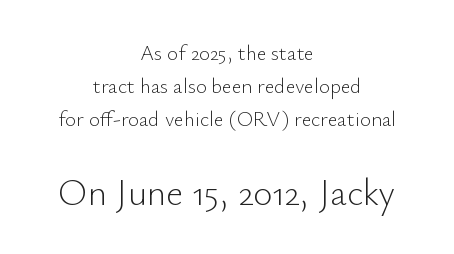
{"serif": "no", "italic": "no", "bold": "no", "weight": "light", "width": "normal", "stroke_contrast": "low", "x_height": "small", "monospaced": "no", "underline": "no", "align": "center", "line_spacing": "normal", "line_spacing_ratio": 1.58, "letter_spacing": "normal", "letter_spacing_em": 0.0, "larger_block": "second", "size_ratio": 1.76, "glyph_px": 37}
